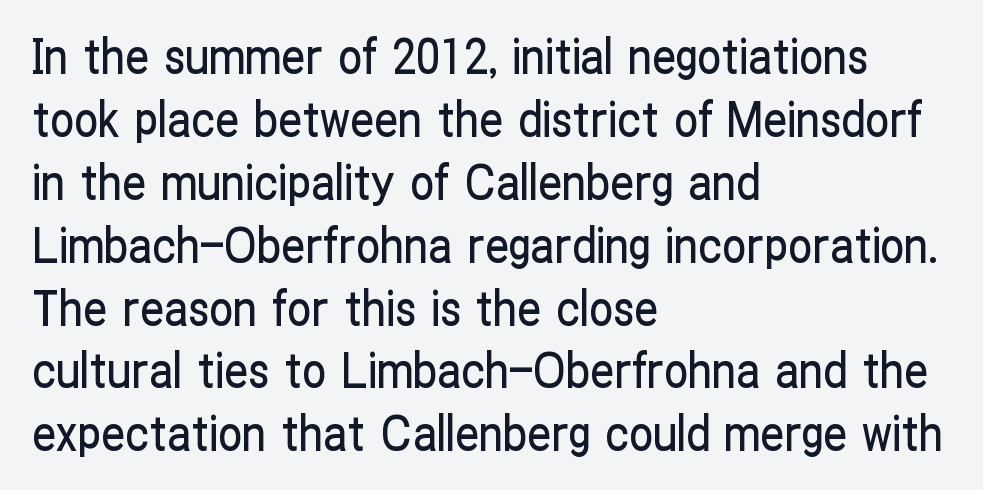
{"serif": "no", "italic": "no", "width": "condensed", "stroke_contrast": "low", "x_height": "medium", "monospaced": "no", "underline": "no", "align": "left", "line_spacing": "normal", "line_spacing_ratio": 1.31, "letter_spacing": "normal", "letter_spacing_em": 0.0, "glyph_px": 48}
